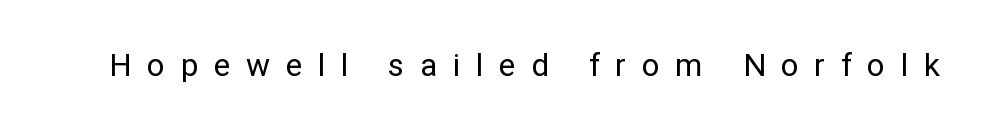
Do the characters align in a grid? No, the font is proportional. The face used here is a sans, in the tradition of grotesques and geometrics. Ascenders rise straight up at ninety degrees. This is not heavy type; no bold has been used. Honestly, there is no underline to notice here at all.
